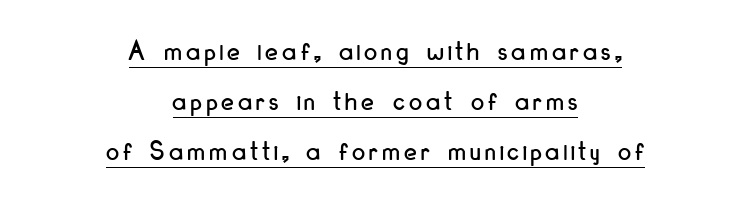
The image shows 29 px condensed sans-serif type, upright; set centered, line spacing 1.72x, underlined; low stroke contrast and a small x-height.
